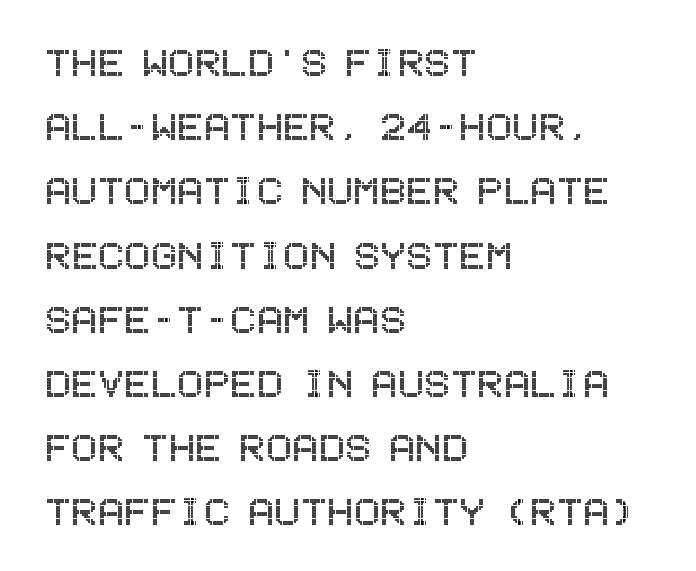
Q: Is the text italic (slanted)? A: No, it is upright.
Q: Is the text underlined? A: No.
Q: How is the paragraph aligned? A: Left-aligned.
Q: Is the spacing between letters normal or unusually wide? A: Normal.
Q: Is the spacing between lines tight, normal or loose? A: Normal.
Q: Width (condensed, normal, or wide)? A: Condensed.
Q: x-height? A: Large.
